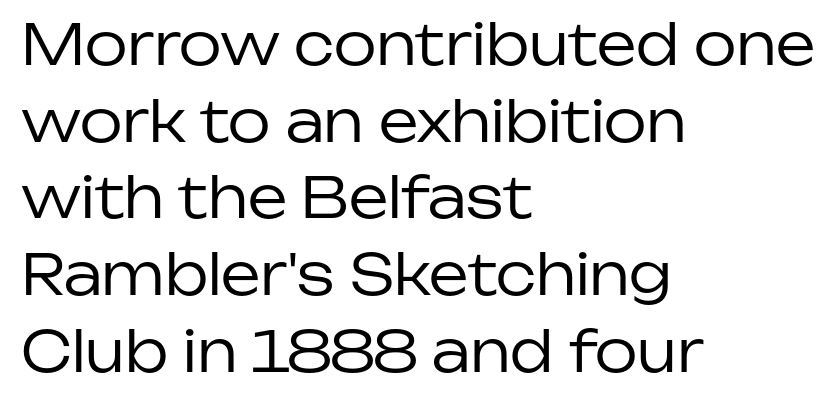
Visually the block forms a straight wall on the left and a jagged coastline on the right. The rendering shows plain stroke endings on the letterforms — a sans-serif design. Every stem runs plumb, perpendicular to the baseline. Whoever set this chose a conventional vertical rhythm. Letters rest on an invisible, unmarked baseline.
